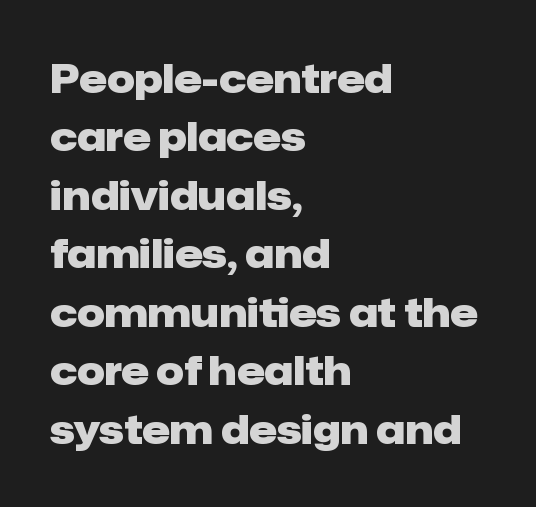
Q: Is the text bold? A: Yes.
Q: Is the text italic (slanted)? A: No, it is upright.
Q: Is the typeface a serif or a sans-serif typeface? A: Sans-serif.
Q: Is the text underlined? A: No.
Q: How is the paragraph aligned? A: Left-aligned.
Q: Is the spacing between letters normal or unusually wide? A: Normal.
Q: Is the spacing between lines tight, normal or loose? A: Normal.
Q: Width (condensed, normal, or wide)? A: Normal.
Q: Stroke contrast? A: Low.
Q: x-height? A: Medium.
Q: Monospaced? A: No.
